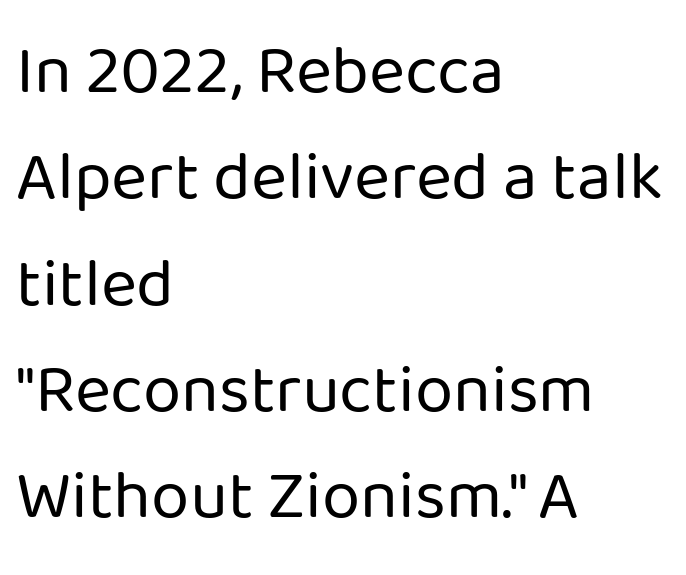
Q: Is the text bold? A: No.
Q: Is the text italic (slanted)? A: No, it is upright.
Q: Is the typeface a serif or a sans-serif typeface? A: Sans-serif.
Q: Is the text underlined? A: No.
Q: How is the paragraph aligned? A: Left-aligned.
Q: Is the spacing between letters normal or unusually wide? A: Normal.
Q: Is the spacing between lines tight, normal or loose? A: Normal.
Q: Width (condensed, normal, or wide)? A: Normal.
Q: Stroke contrast? A: Low.
Q: x-height? A: Medium.
Q: Monospaced? A: No.
